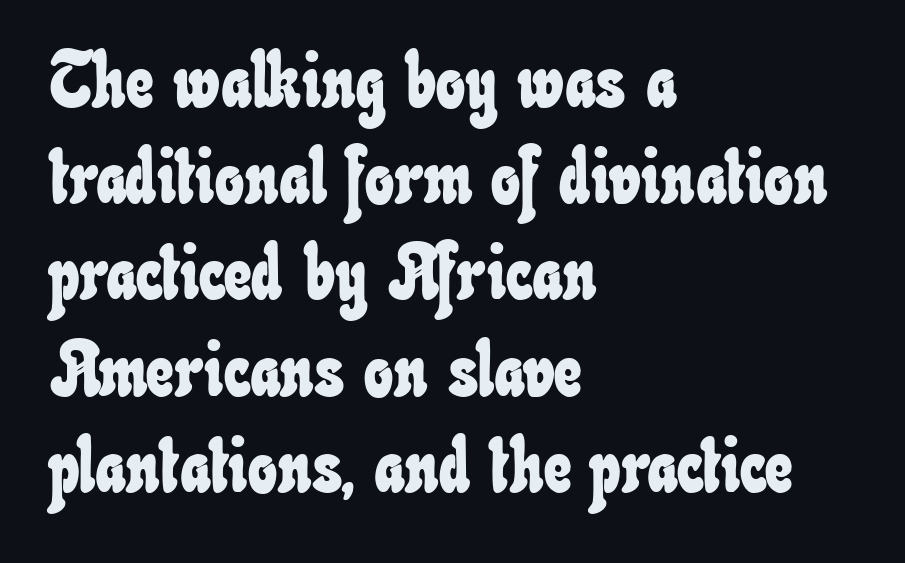
The image shows 77 px condensed type; set left-aligned, normal line spacing (1.25x), normal letter spacing, not underlined; low stroke contrast and a small x-height.
